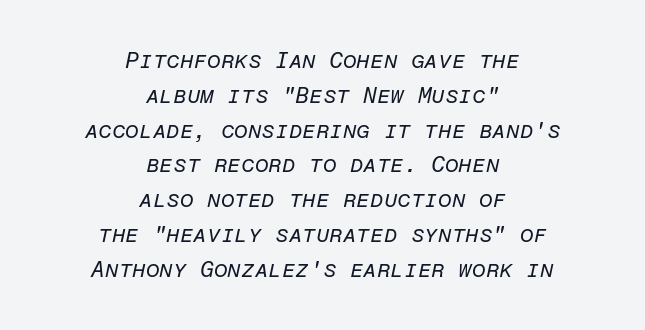
Q: Is the text bold? A: No.
Q: Is the text italic (slanted)? A: Yes, it leans right by about 12 degrees.
Q: Is the text underlined? A: No.
Q: How is the paragraph aligned? A: Centered.
Q: Is the spacing between letters normal or unusually wide? A: Normal.
Q: Is the spacing between lines tight, normal or loose? A: Normal.
